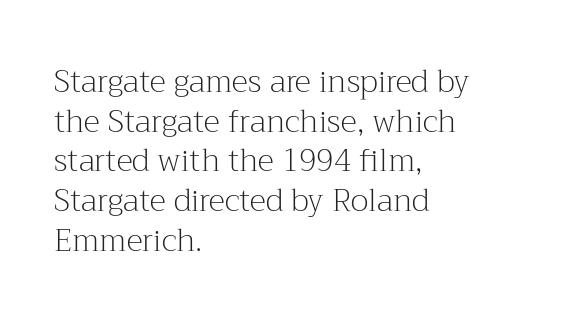
Q: Is the text bold? A: No.
Q: Is the text italic (slanted)? A: No, it is upright.
Q: Is the typeface a serif or a sans-serif typeface? A: Serif.
Q: Is the text underlined? A: No.
Q: How is the paragraph aligned? A: Left-aligned.
Q: Is the spacing between letters normal or unusually wide? A: Normal.
Q: Is the spacing between lines tight, normal or loose? A: Normal.
Q: Width (condensed, normal, or wide)? A: Normal.
Q: Stroke contrast? A: Medium.
Q: x-height? A: Medium.
Q: Monospaced? A: No.
